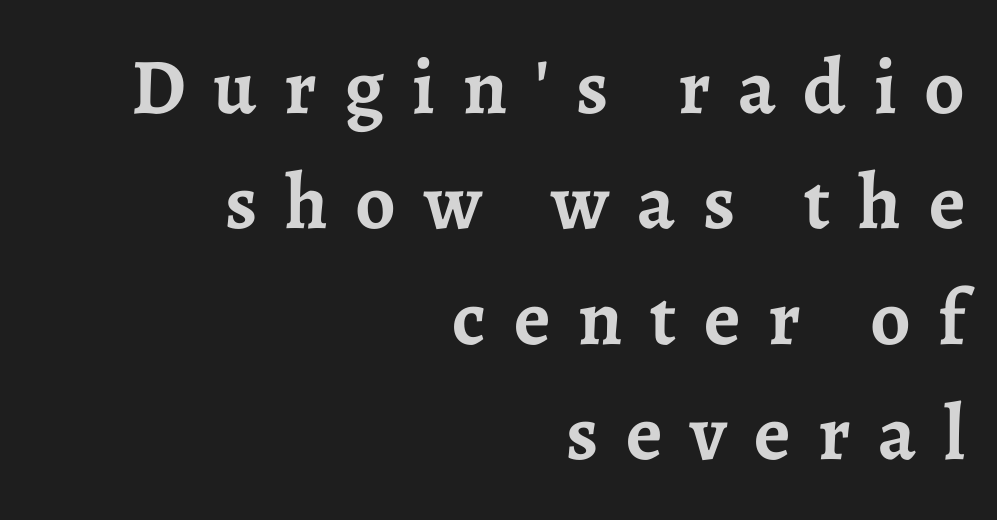
Just letters on the line, the space beneath them empty. These lines sit exactly where default settings would place them. Inter-character spacing is expanded well beyond the font's built-in metrics. Does the copy run flush right? Yes — the right margin is perfectly even. What kind of face is this? One with serifs.
